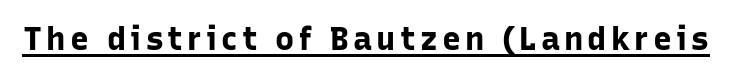
The characters look thick and weighty, a clear bold. The letters stand straight up with perfectly vertical stems. A baseline rule has been typeset under these characters. A typesetter would label this face a sans.
